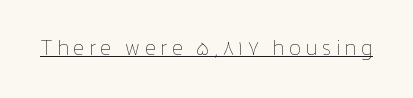
Q: Is the text bold? A: No.
Q: Is the text italic (slanted)? A: No, it is upright.
Q: Is the text underlined? A: Yes.
Q: Is the spacing between letters normal or unusually wide? A: Unusually wide.
